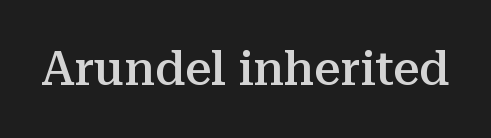
These words are printed semibold, heavier than regular yet not bold. Typographically, this falls in the serif category. Default kerning and tracking; the words read as compact shapes. Each row of text sits above clean, open space. Here the designer chose a conventional face with non-uniform glyph widths.
